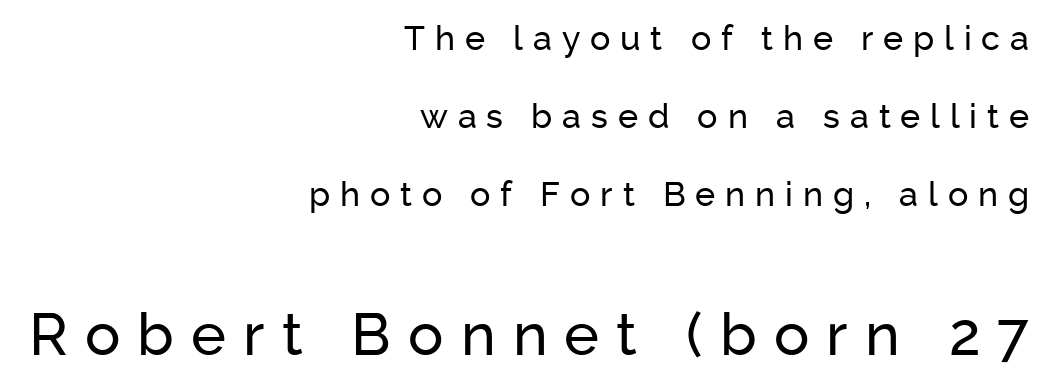
The image shows 59 px sans-serif type, upright; set right-aligned, loose line spacing (2.3x), unusually wide letter spacing (+0.29 em), not underlined; the second (bottom) block is 1.74x larger; low stroke contrast and a medium x-height.
